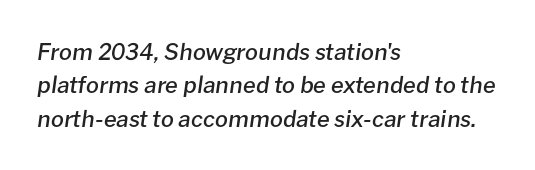
The image shows 23 px text type, italic (leaning right); set left-aligned, normal line spacing (1.45x), normal letter spacing, not underlined.
